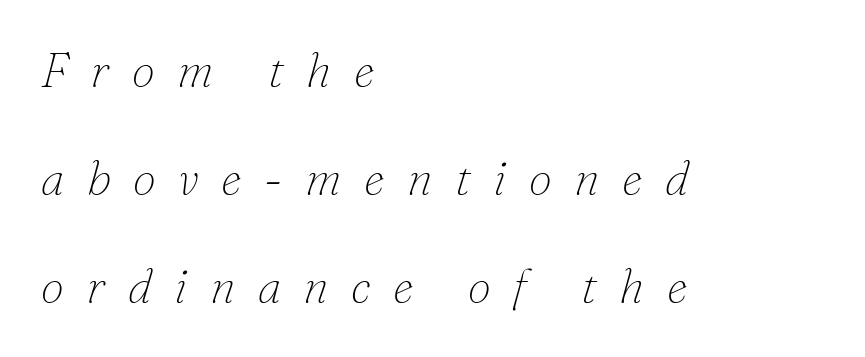
Q: Is the text bold? A: No.
Q: Is the text italic (slanted)? A: Yes, it leans right by about 16 degrees.
Q: Is the typeface a serif or a sans-serif typeface? A: Serif.
Q: Is the text underlined? A: No.
Q: How is the paragraph aligned? A: Left-aligned.
Q: Is the spacing between letters normal or unusually wide? A: Unusually wide.
Q: Is the spacing between lines tight, normal or loose? A: Loose.
Q: Width (condensed, normal, or wide)? A: Normal.
Q: Stroke contrast? A: Low.
Q: x-height? A: Small.
Q: Monospaced? A: No.
